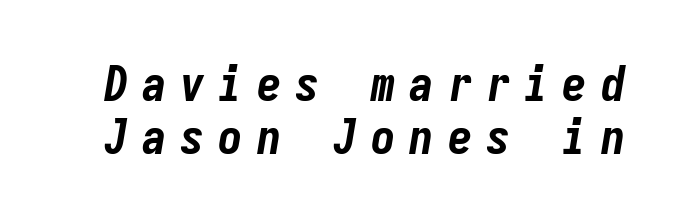
Q: Is the text bold? A: Yes.
Q: Is the text italic (slanted)? A: Yes, it leans right by about 9 degrees.
Q: Is the text underlined? A: No.
Q: Is the spacing between letters normal or unusually wide? A: Unusually wide.
Q: Is the spacing between lines tight, normal or loose? A: Tight.
Q: Width (condensed, normal, or wide)? A: Condensed.
Q: Stroke contrast? A: Low.
Q: x-height? A: Medium.
Q: Monospaced? A: Yes.
